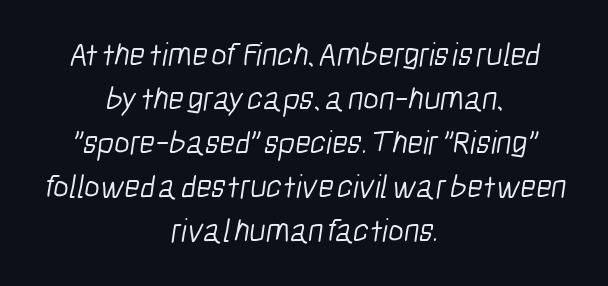
{"serif": "no", "bold": "no", "weight": "light", "width": "condensed", "stroke_contrast": "low", "x_height": "medium", "monospaced": "no", "underline": "no", "align": "center", "line_spacing": "normal", "line_spacing_ratio": 1.33, "letter_spacing": "normal", "letter_spacing_em": 0.0, "glyph_px": 33}
